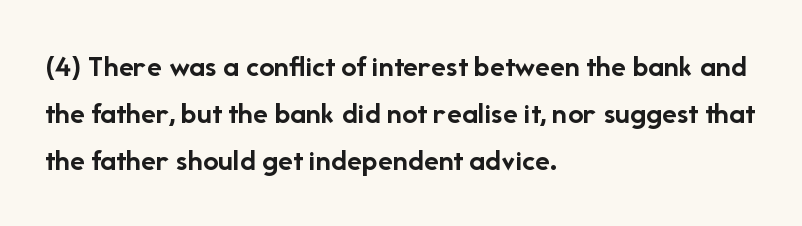
Q: Is the text bold? A: Yes.
Q: Is the text italic (slanted)? A: No, it is upright.
Q: Is the typeface a serif or a sans-serif typeface? A: Sans-serif.
Q: Is the text underlined? A: No.
Q: How is the paragraph aligned? A: Left-aligned.
Q: Is the spacing between letters normal or unusually wide? A: Normal.
Q: Is the spacing between lines tight, normal or loose? A: Normal.
Q: Width (condensed, normal, or wide)? A: Normal.
Q: Stroke contrast? A: Low.
Q: x-height? A: Medium.
Q: Monospaced? A: No.
